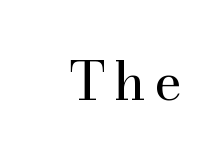
The image shows 53 px regular-weight serif type, upright; set not underlined; medium stroke contrast and a small x-height.
